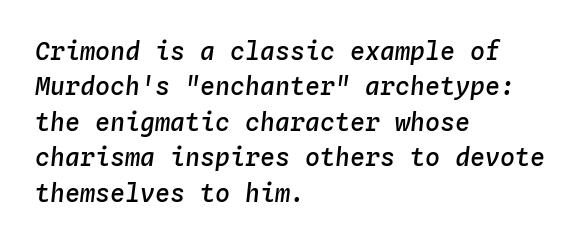
Q: Is the text bold? A: Semi-bold.
Q: Is the text italic (slanted)? A: Yes, it leans right by about 4 degrees.
Q: Is the text underlined? A: No.
Q: How is the paragraph aligned? A: Left-aligned.
Q: Is the spacing between letters normal or unusually wide? A: Normal.
Q: Is the spacing between lines tight, normal or loose? A: Normal.
